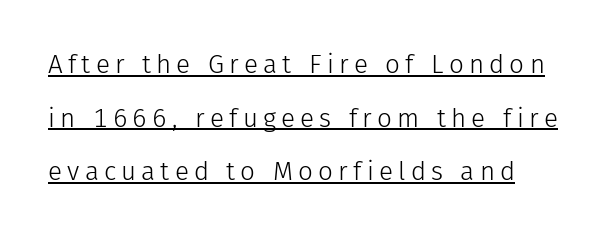
Q: Is the text bold? A: No.
Q: Is the text italic (slanted)? A: No, it is upright.
Q: Is the text underlined? A: Yes.
Q: How is the paragraph aligned? A: Left-aligned.
Q: Is the spacing between letters normal or unusually wide? A: Unusually wide.
Q: Is the spacing between lines tight, normal or loose? A: Loose.
